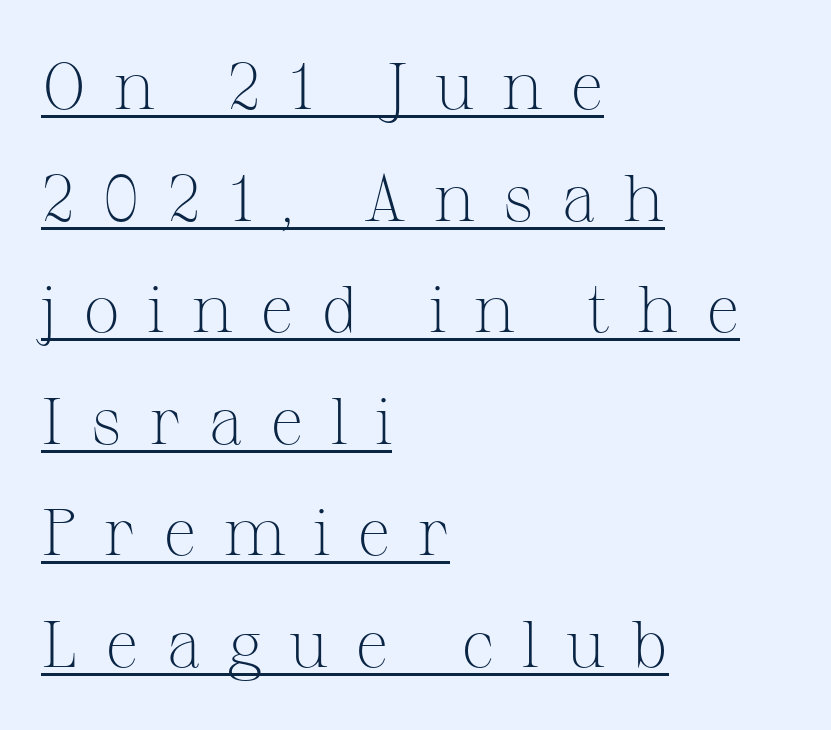
{"serif": "yes", "italic": "no", "bold": "no", "weight": "light", "width": "normal", "stroke_contrast": "medium", "x_height": "medium", "monospaced": "no", "underline": "yes", "align": "left", "line_spacing": "normal", "line_spacing_ratio": 1.69, "letter_spacing": "wide", "letter_spacing_em": 0.41, "glyph_px": 66}
